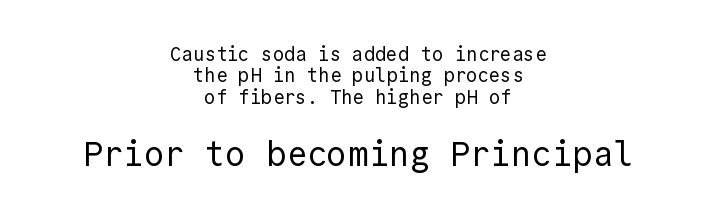
The image shows 34 px regular-weight sans-serif type, upright, monospaced; set centered, tight line spacing (1.13x), normal letter spacing, not underlined; the second (bottom) block is 1.79x larger; a medium x-height.
